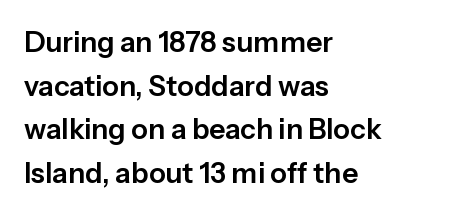
{"serif": "no", "italic": "no", "width": "normal", "stroke_contrast": "low", "x_height": "medium", "monospaced": "no", "underline": "no", "align": "left", "line_spacing": "normal", "line_spacing_ratio": 1.56, "letter_spacing": "normal", "letter_spacing_em": 0.0, "glyph_px": 28}
